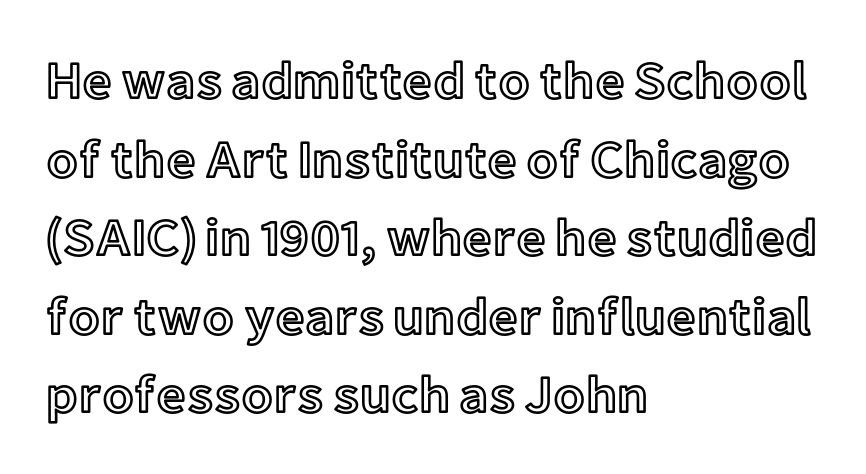
Q: Is the text italic (slanted)? A: No, it is upright.
Q: Is the text underlined? A: No.
Q: How is the paragraph aligned? A: Left-aligned.
Q: Is the spacing between letters normal or unusually wide? A: Normal.
Q: Is the spacing between lines tight, normal or loose? A: Normal.
Q: Width (condensed, normal, or wide)? A: Normal.
Q: x-height? A: Medium.
Q: Monospaced? A: No.
